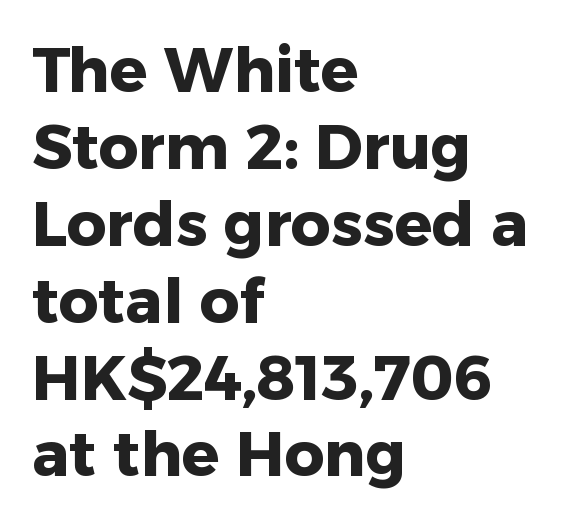
The image shows 62 px heavy sans-serif type, upright; set left-aligned, line spacing 1.24x, normal letter spacing, not underlined; low stroke contrast and a medium x-height.
